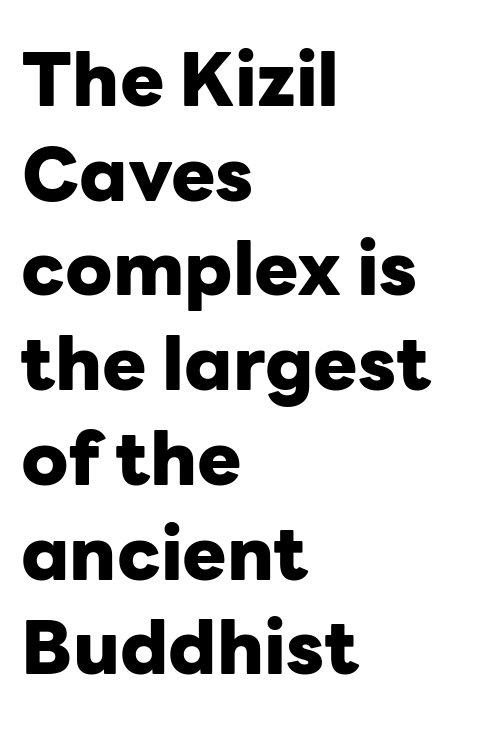
The image shows 74 px heavy sans-serif type, upright; set left-aligned, normal line spacing (1.28x), normal letter spacing, not underlined; low stroke contrast and a medium x-height.
